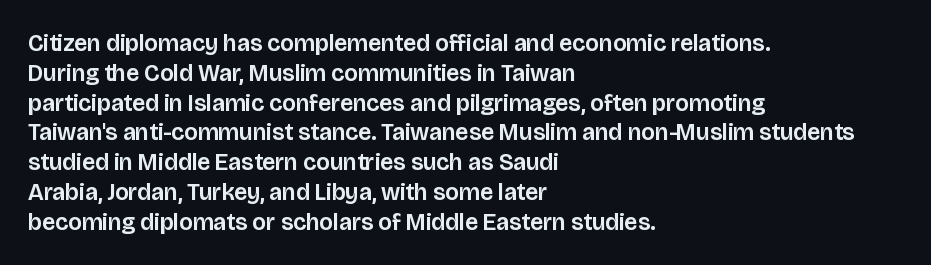
This sample uses an upright cut, with every glyph sitting square on the baseline. The space beneath each line is pristine and unruled. Short note: letters normally spaced. A classic flush-left, rag-right setting is used for this passage.
